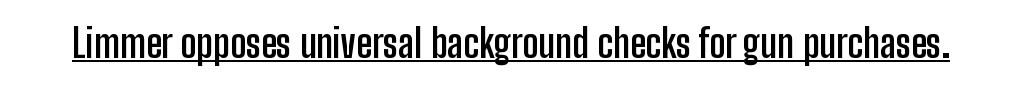
The image shows 39 px semibold, condensed sans-serif type, upright; set normal letter spacing, underlined; low stroke contrast and a medium x-height.
